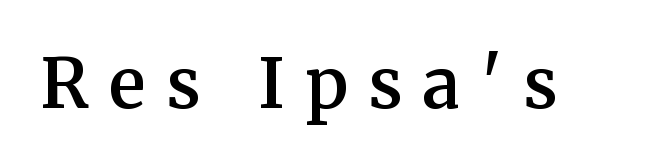
You could only call the tracking loose — the letters float apart. Each letter keeps its own natural width here, so spacing adapts to shape. Designer's note — italics off, roman on. Letterform terminals end in serifs throughout the passage.
